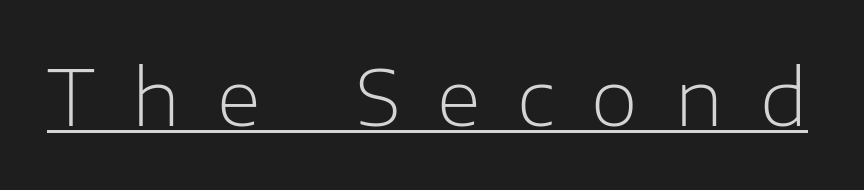
The gaps between neighbouring characters are conspicuously large. Nothing sits at the stroke ends, so this counts as sans-serif. This sample has the flowing, uneven cadence of proportional lettering. Italic? Not at all — the glyphs are vertical.
